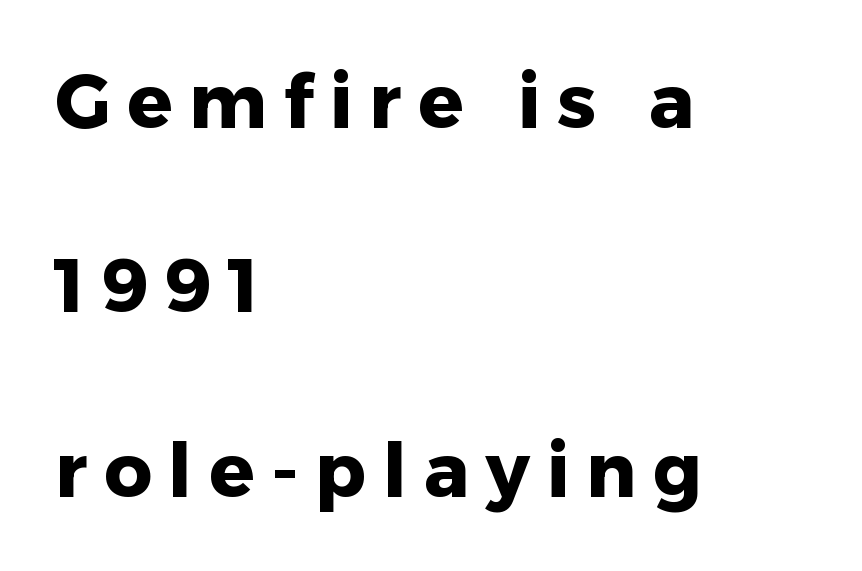
{"serif": "no", "italic": "no", "bold": "yes", "weight": "heavy", "width": "normal", "stroke_contrast": "low", "x_height": "medium", "monospaced": "no", "underline": "no", "align": "left", "line_spacing": "loose", "line_spacing_ratio": 2.46, "letter_spacing": "wide", "letter_spacing_em": 0.22, "glyph_px": 75}
